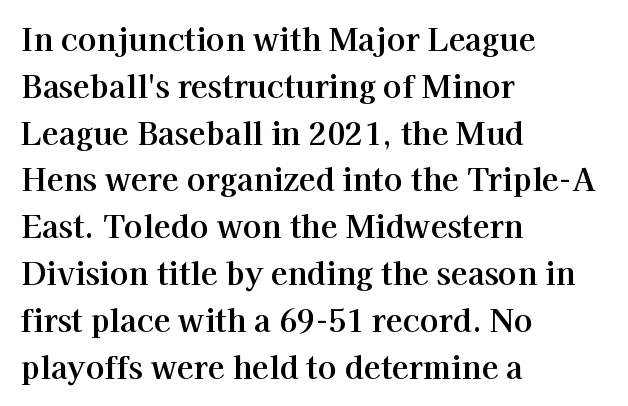
The passage shown is typeset with a serif family. Spacing verdict: proportional, widths tailored to each character. The face used here is rendered with its standard letterfit. Does the lettering tilt? It doesn't — this is upright. Leading: standard.
